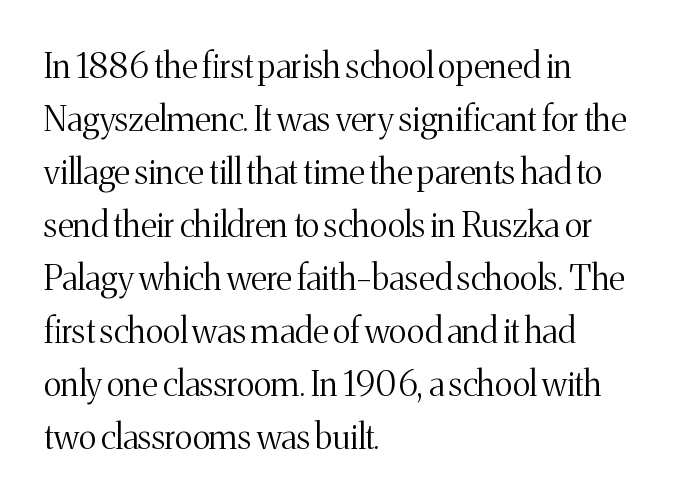
{"serif": "yes", "italic": "no", "bold": "no", "weight": "light", "width": "normal", "stroke_contrast": "medium", "x_height": "medium", "monospaced": "no", "underline": "no", "align": "left", "line_spacing": "normal", "line_spacing_ratio": 1.56, "letter_spacing": "normal", "letter_spacing_em": 0.0, "glyph_px": 34}
